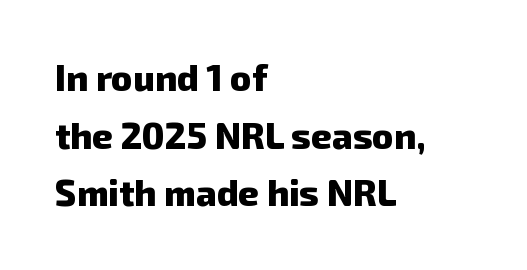
{"serif": "no", "bold": "yes", "weight": "heavy", "width": "normal", "stroke_contrast": "low", "x_height": "medium", "monospaced": "no", "underline": "no", "align": "left", "line_spacing": "normal", "line_spacing_ratio": 1.6, "letter_spacing": "normal", "letter_spacing_em": 0.0, "glyph_px": 36}
